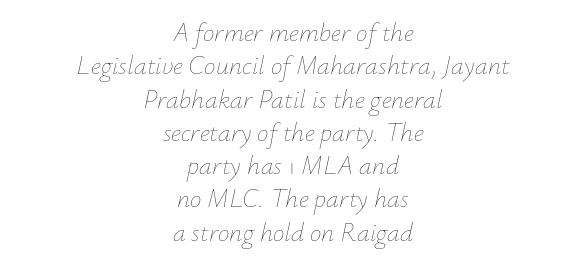
Each row of text sits above clean, open space. Is the block centered? Yes — each line is placed symmetrically about the middle. The rendering keeps characters at their native spacing. Think standard paragraph weight, or any step lighter than that.
